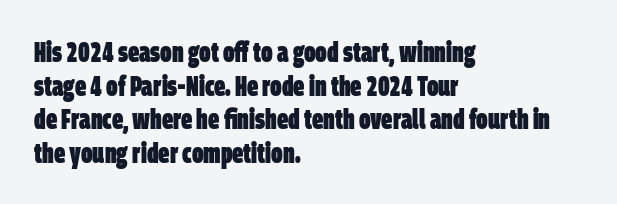
The baseline area is clear. The face used here has the dense, thick strokes of a bold. Leftover space on each line is placed entirely after the last word. The text was rendered using a sans face with plain stroke endings. The letters advance in unequal steps, a hallmark of proportional type.
